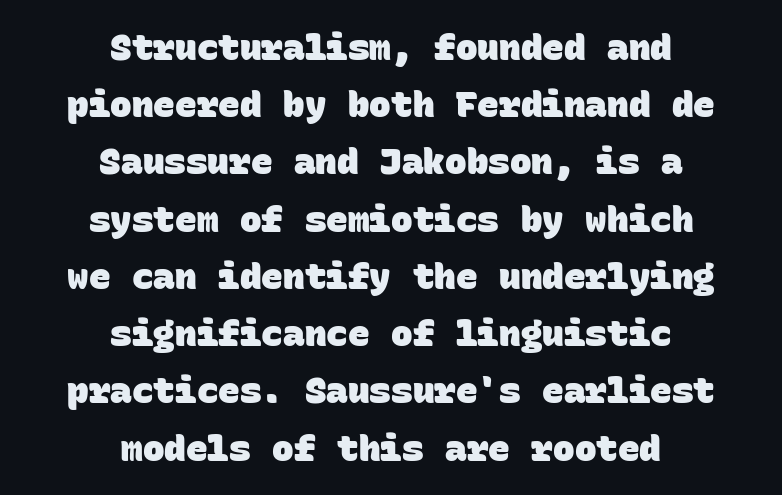
Every character here occupies the same horizontal width, giving the sample a typewriter-like rhythm. Inter-character spacing is left at the font's built-in metrics. These lines stack symmetrically, like a column narrowing and widening about its center. The type family on display is of the sans-serif kind.
